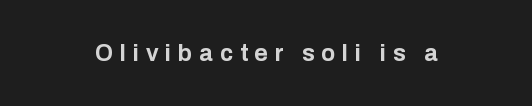
Q: Is the text bold? A: Yes.
Q: Is the text italic (slanted)? A: No, it is upright.
Q: Is the text underlined? A: No.
Q: Is the spacing between letters normal or unusually wide? A: Unusually wide.
